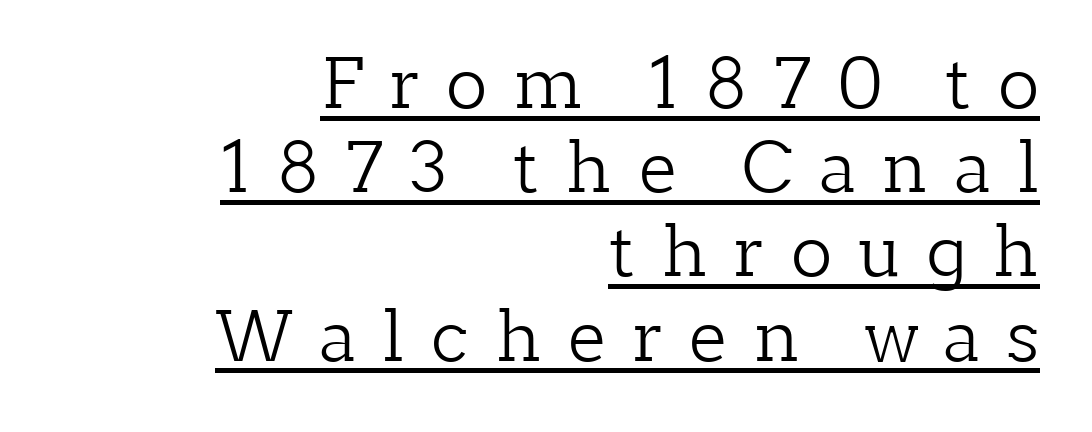
The image shows 69 px light serif type, upright; set right-aligned, line spacing 1.22x, unusually wide letter spacing (+0.39 em), underlined; low stroke contrast and a medium x-height.
